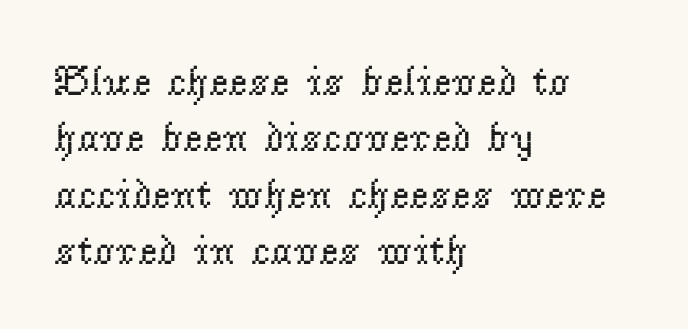
Varying glyph widths throughout — classic text-font behaviour. This rendering features lettering with no underline. When letters stand straight like this, we call the style roman or upright. Weight: in the light-to-regular range. A serif font was chosen for this passage. Teacher's note: observe the even left margin — that is flush-left alignment.
